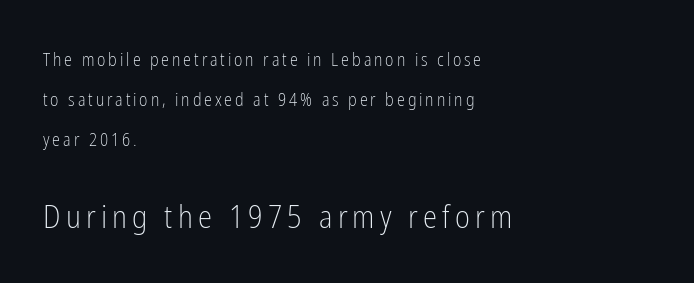
The image shows 32 px light, condensed sans-serif type, upright; set left-aligned, loose line spacing (2.21x), not underlined; the second (bottom) block is 1.78x larger; low stroke contrast and a medium x-height.
